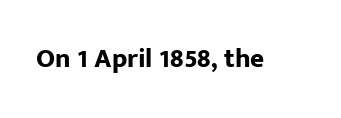
What stands out about the letter spacing? Nothing — it is the standard amount. No italicization has been applied; the sample stays upright. The gap between lines stays unmarked. Thick stems and heavy bowls — unmistakably bold.
